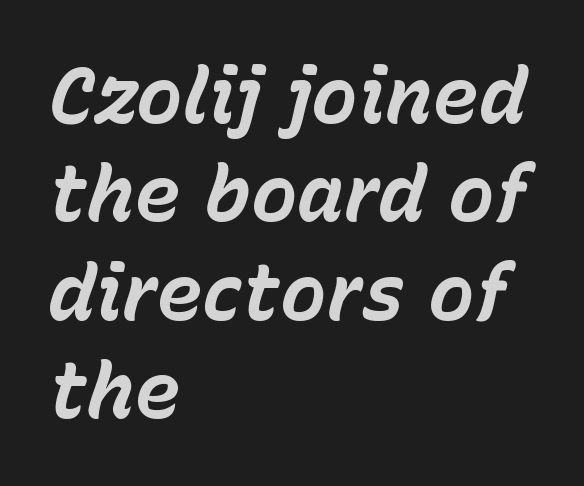
The image shows 78 px bold type, italic (leaning right); set left-aligned, normal line spacing (1.26x), normal letter spacing, not underlined; low stroke contrast and a medium x-height.
